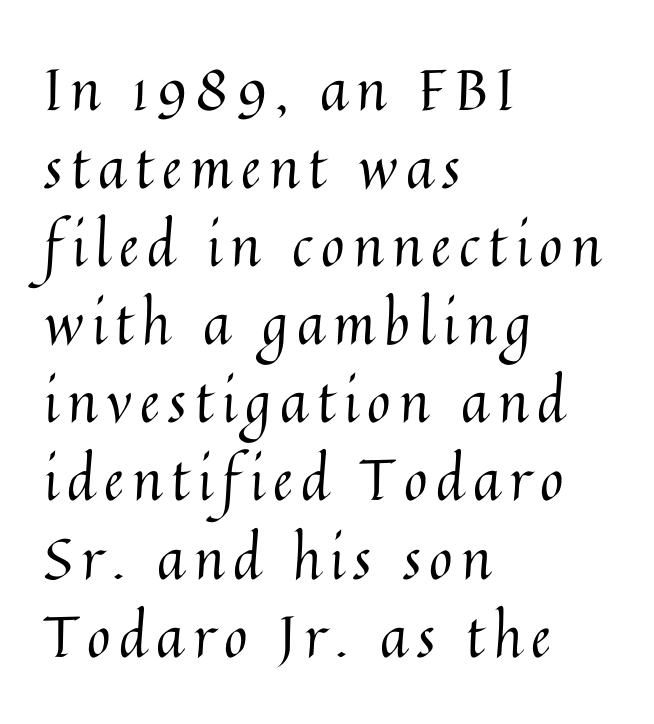
{"bold": "no", "weight": "regular", "width": "normal", "stroke_contrast": "medium", "x_height": "medium", "monospaced": "no", "underline": "no", "align": "left", "line_spacing": "normal", "line_spacing_ratio": 1.37, "glyph_px": 57}
